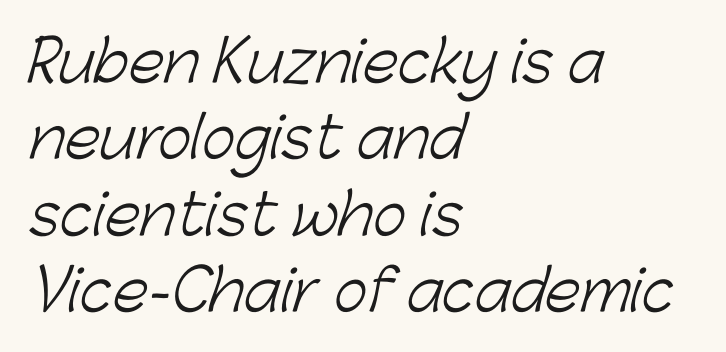
Q: Is the text bold? A: No.
Q: Is the typeface a serif or a sans-serif typeface? A: Sans-serif.
Q: Is the text underlined? A: No.
Q: How is the paragraph aligned? A: Left-aligned.
Q: Is the spacing between letters normal or unusually wide? A: Normal.
Q: Is the spacing between lines tight, normal or loose? A: Normal.
Q: Width (condensed, normal, or wide)? A: Normal.
Q: Stroke contrast? A: Low.
Q: x-height? A: Medium.
Q: Monospaced? A: No.
